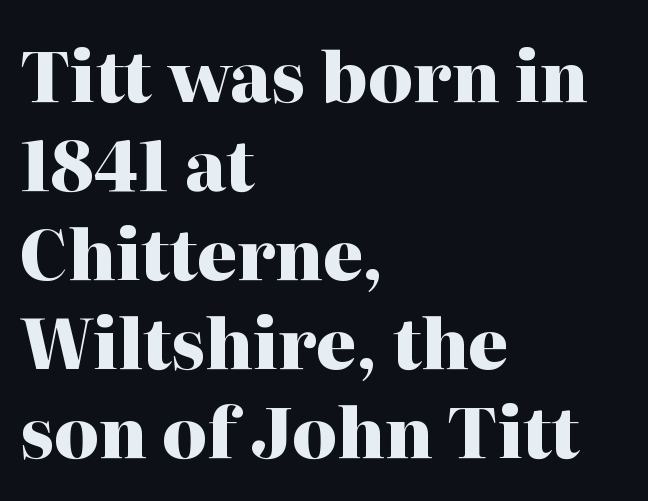
Q: Is the text bold? A: Yes.
Q: Is the text italic (slanted)? A: No, it is upright.
Q: Is the typeface a serif or a sans-serif typeface? A: Serif.
Q: Is the text underlined? A: No.
Q: How is the paragraph aligned? A: Left-aligned.
Q: Is the spacing between letters normal or unusually wide? A: Normal.
Q: Is the spacing between lines tight, normal or loose? A: Normal.
Q: Width (condensed, normal, or wide)? A: Normal.
Q: Stroke contrast? A: High.
Q: x-height? A: Medium.
Q: Monospaced? A: No.
